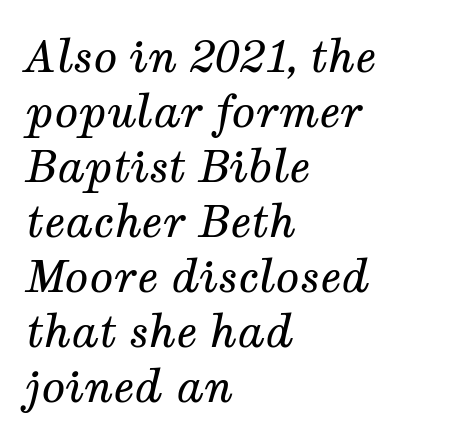
The image shows 44 px regular-weight serif type, italic (leaning right); set left-aligned, normal line spacing (1.25x), normal letter spacing, not underlined; medium stroke contrast and a medium x-height.
